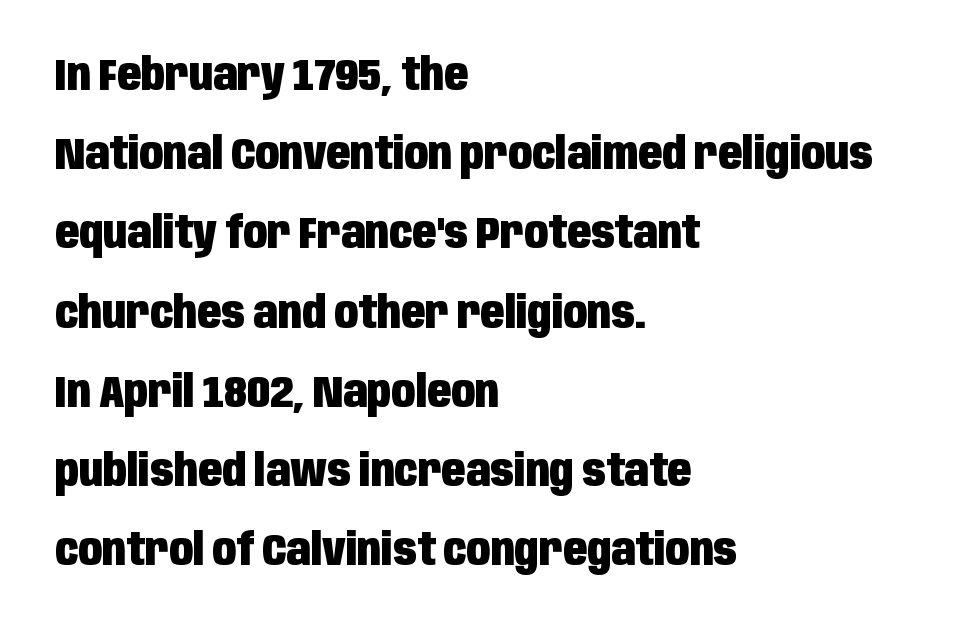
The face used here is proportionally spaced, like ordinary book or web type. Stroke thickness is high; the sample reads as a true bold. Is the block centered? No — it sits flush against the left margin. What kind of face is this? One without serifs — a sans. The words here are not underlined. Style check: upright.
